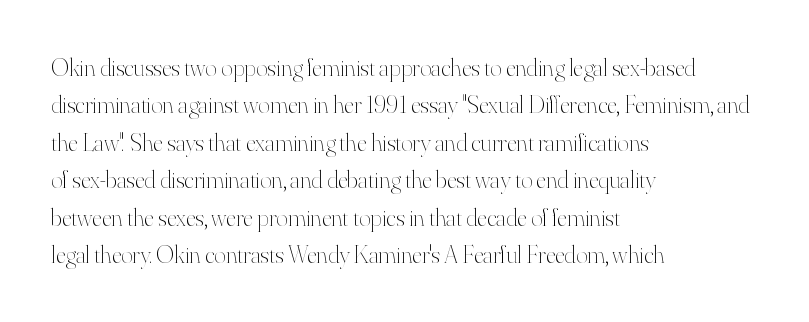
In CSS terms this would be text-align: left. Descenders are the only things crossing below the line. One glance says typical: line gaps are just what's usual. This is the regular roman posture of the typeface.
